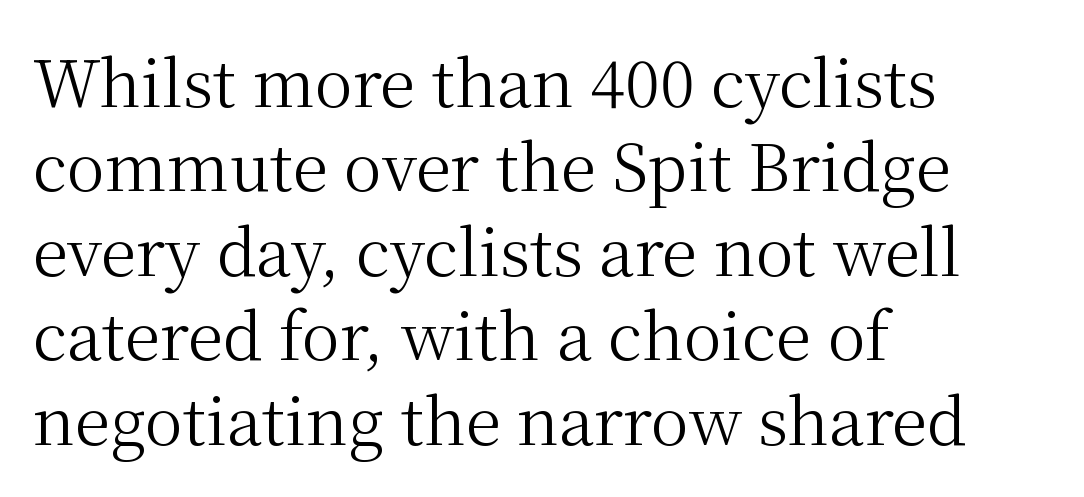
Q: Is the text bold? A: No.
Q: Is the text italic (slanted)? A: No, it is upright.
Q: Is the typeface a serif or a sans-serif typeface? A: Serif.
Q: Is the text underlined? A: No.
Q: How is the paragraph aligned? A: Left-aligned.
Q: Is the spacing between letters normal or unusually wide? A: Normal.
Q: Is the spacing between lines tight, normal or loose? A: Normal.
Q: Width (condensed, normal, or wide)? A: Normal.
Q: Stroke contrast? A: Medium.
Q: x-height? A: Medium.
Q: Monospaced? A: No.
